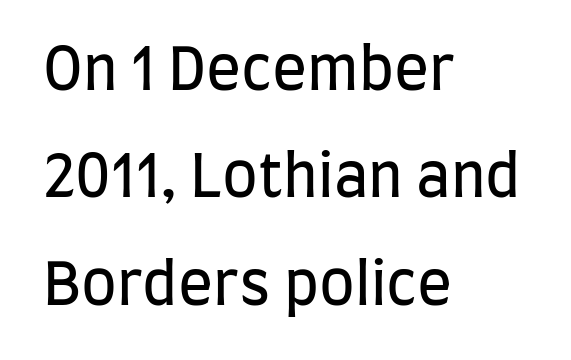
When letters stand straight like this, we call the style roman or upright. Reading down the block, your eye returns to a fixed left position each line. Words appear dense and cohesive because spacing is normal. The font sits on the lighter half of the weight spectrum, regular included. The face used here is a sans, in the tradition of grotesques and geometrics. A clean baseline with only descenders dipping below it.
